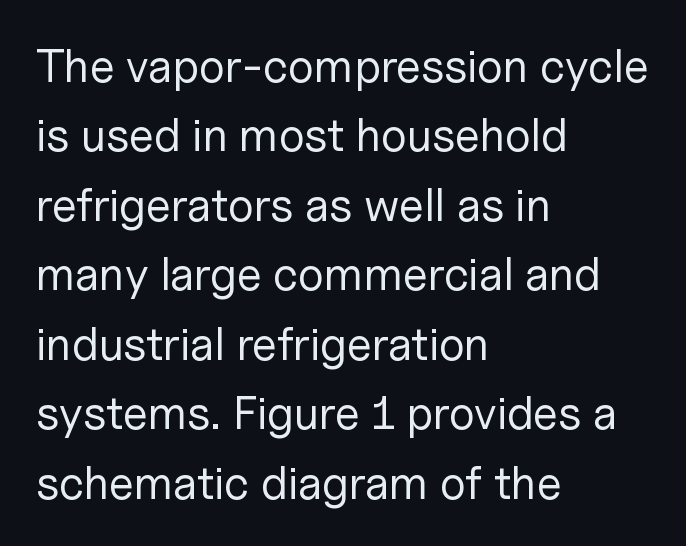
{"serif": "no", "italic": "no", "bold": "no", "weight": "regular", "width": "normal", "stroke_contrast": "low", "x_height": "medium", "monospaced": "no", "underline": "no", "align": "left", "line_spacing": "normal", "line_spacing_ratio": 1.51, "letter_spacing": "normal", "letter_spacing_em": 0.0, "glyph_px": 46}
